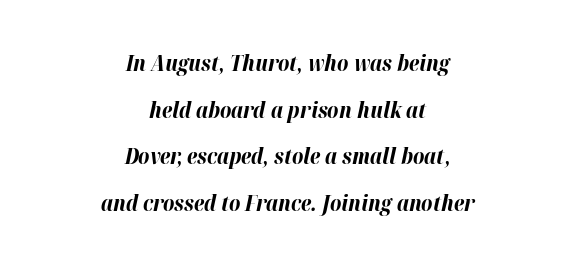
The image shows 22 px bold type, italic (leaning right); set centered, loose line spacing (2.12x), normal letter spacing, not underlined.
